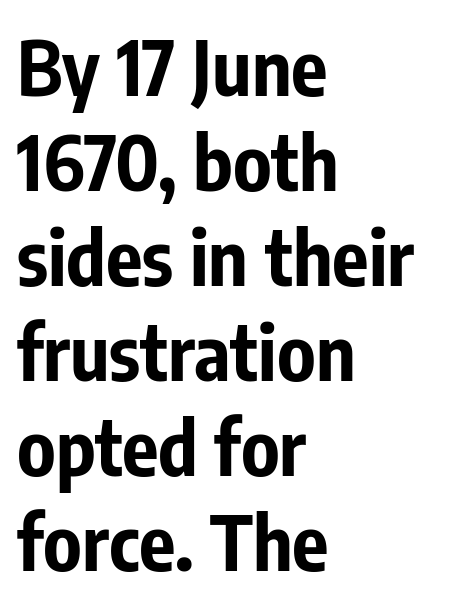
The image shows 76 px bold, condensed sans-serif type, upright; set left-aligned, normal line spacing (1.25x), normal letter spacing, not underlined; low stroke contrast and a medium x-height.
